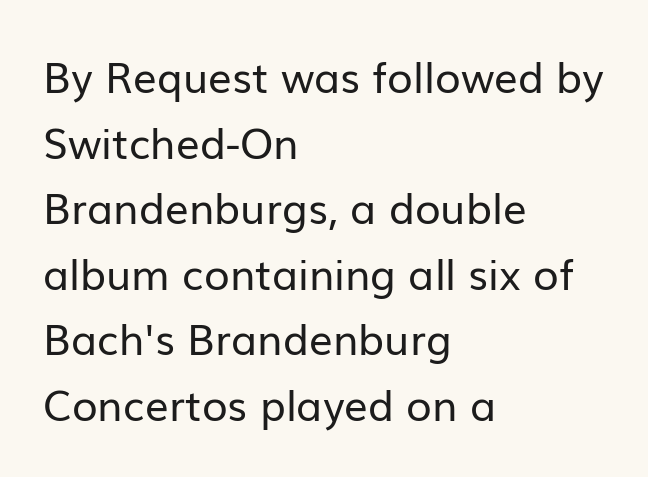
The leading is moderate, giving the passage an even texture. All the whitespace from short lines collects on the right. The strip under each line holds only bare page. Unlike italic type, these characters show no tilt at all.
